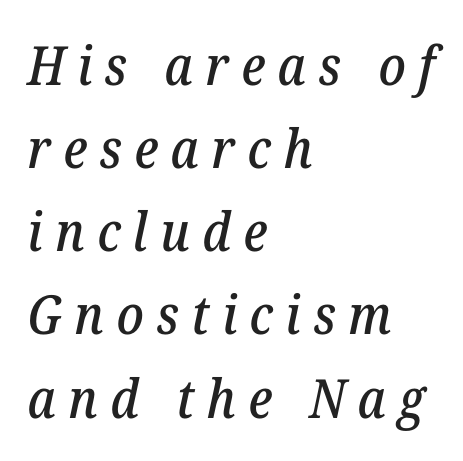
Q: Is the text italic (slanted)? A: Yes, it leans right by about 12 degrees.
Q: Is the typeface a serif or a sans-serif typeface? A: Serif.
Q: Is the text underlined? A: No.
Q: How is the paragraph aligned? A: Left-aligned.
Q: Is the spacing between letters normal or unusually wide? A: Unusually wide.
Q: Is the spacing between lines tight, normal or loose? A: Normal.
Q: Width (condensed, normal, or wide)? A: Normal.
Q: Stroke contrast? A: Low.
Q: x-height? A: Medium.
Q: Monospaced? A: No.
